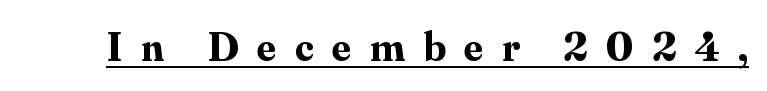
Q: Is the text bold? A: Yes.
Q: Is the text italic (slanted)? A: No, it is upright.
Q: Is the typeface a serif or a sans-serif typeface? A: Serif.
Q: Is the text underlined? A: Yes.
Q: Is the spacing between letters normal or unusually wide? A: Unusually wide.
Q: Width (condensed, normal, or wide)? A: Normal.
Q: Stroke contrast? A: Medium.
Q: x-height? A: Small.
Q: Monospaced? A: No.
